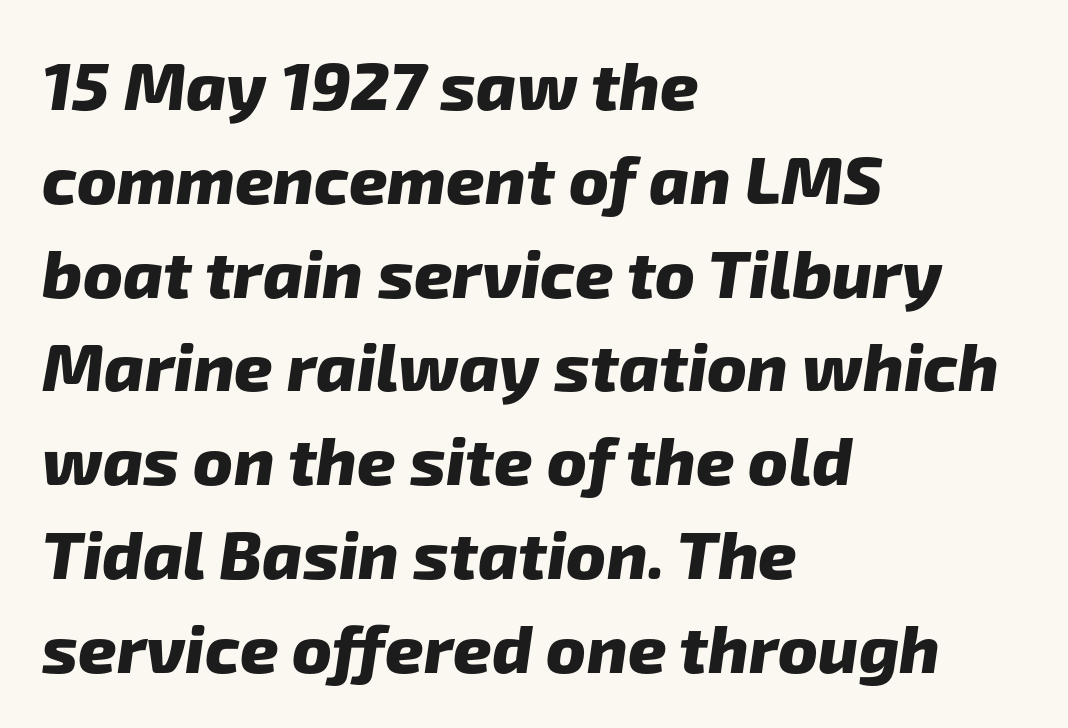
The space between consecutive lines is moderate. The face used here is proportionally spaced, like ordinary book or web type. The baseline area is clear. The setting favours the left margin, as ordinary paragraphs usually do.
